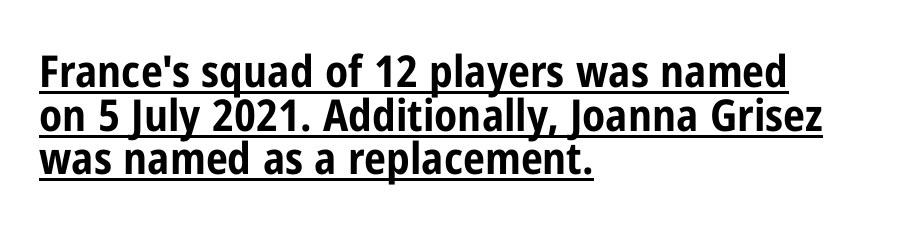
Underline: present. Each glyph is drawn with heavy, bold strokes. The line texture is even and compact thanks to regular tracking. These lines are rendered in a variable-pitch font. Each line starts at the same left margin while the right side varies.
